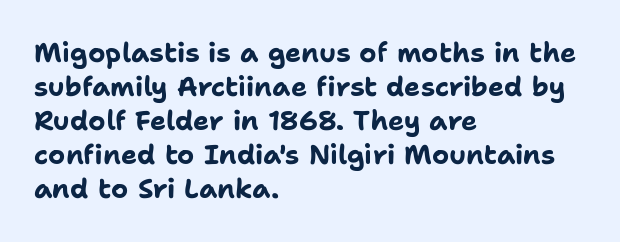
{"italic": "no", "bold": "yes", "underline": "no", "align": "left", "line_spacing": "normal", "line_spacing_ratio": 1.26, "letter_spacing": "normal", "letter_spacing_em": 0.0, "glyph_px": 27}
